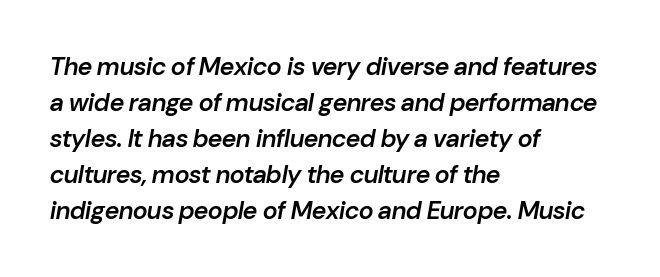
The image shows 25 px text type, italic (leaning right); set left-aligned, normal line spacing (1.44x), normal letter spacing, not underlined.
